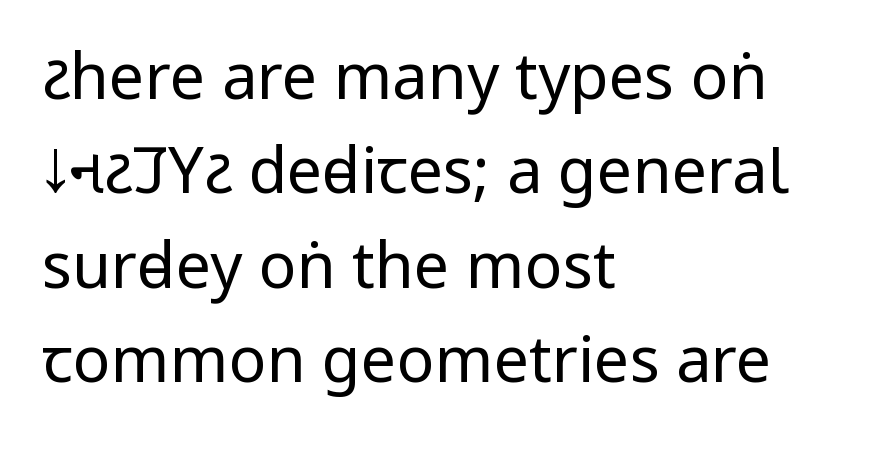
{"serif": "no", "italic": "no", "bold": "no", "weight": "regular", "width": "condensed", "stroke_contrast": "low", "x_height": "large", "monospaced": "no", "underline": "no", "align": "left", "line_spacing": "normal", "line_spacing_ratio": 1.5, "letter_spacing": "normal", "letter_spacing_em": 0.0, "glyph_px": 63}
